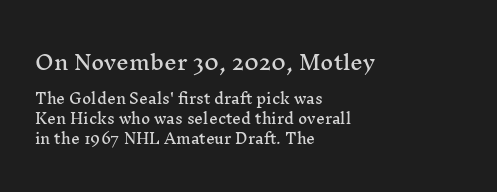
Q: Is the text italic (slanted)? A: No, it is upright.
Q: Is the text underlined? A: No.
Q: How is the paragraph aligned? A: Left-aligned.
Q: Is the spacing between letters normal or unusually wide? A: Normal.
Q: Is the spacing between lines tight, normal or loose? A: Normal.
Q: Which block of text is set in a larger size, the first (top) or the second (bottom)? A: The first (top) one.
